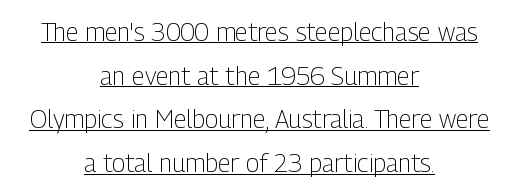
The image shows 25 px text type, upright; set centered, line spacing 1.75x, normal letter spacing, underlined.
